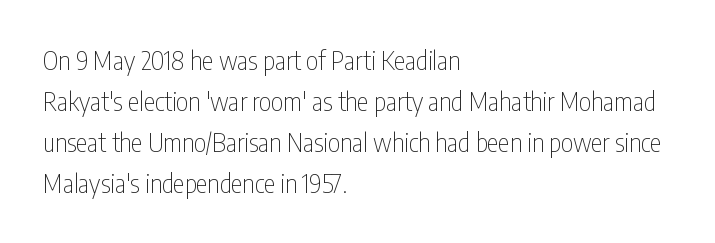
The words here are not underlined. Unbolded letterforms with no extra heft. Quick note: interline space is typical. These lines stack with their left ends in a neat column. Ordinary non-slanted type is in use. Here the glyphs are tracked normally, forming tight word shapes.
